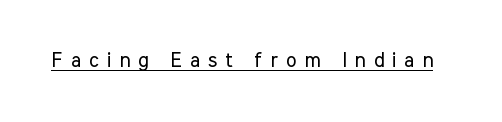
Q: Is the text bold? A: No.
Q: Is the text italic (slanted)? A: No, it is upright.
Q: Is the text underlined? A: Yes.
Q: Is the spacing between letters normal or unusually wide? A: Unusually wide.
